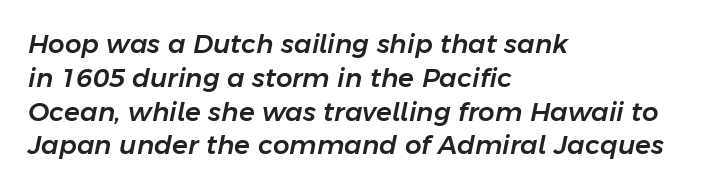
{"italic": "yes", "lean": "right", "slant_degrees": 11, "underline": "no", "align": "left", "line_spacing": "normal", "line_spacing_ratio": 1.3, "letter_spacing": "normal", "letter_spacing_em": 0.0, "glyph_px": 26}
